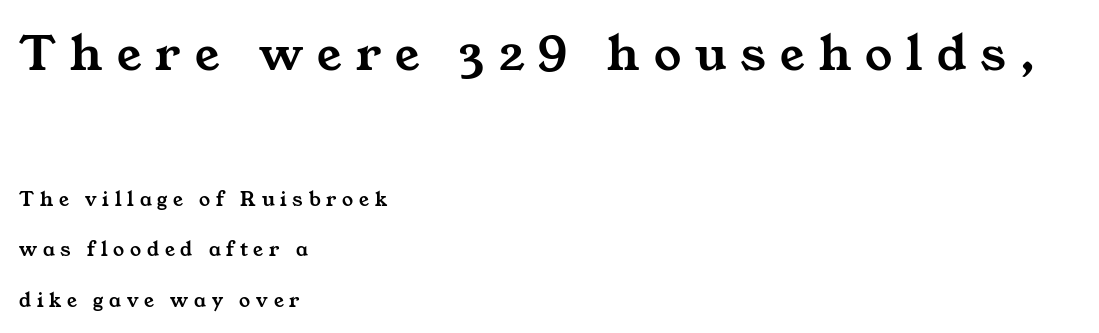
The image shows 54 px wide serif type; set left-aligned, loose line spacing (2.28x), unusually wide letter spacing (+0.26 em), not underlined; the first (top) block is 2.45x larger; medium stroke contrast and a medium x-height.
